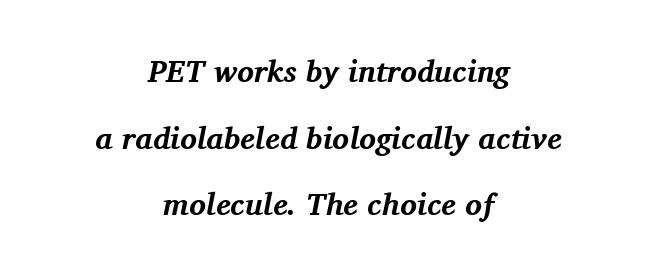
Q: Is the text bold? A: Yes.
Q: Is the text italic (slanted)? A: Yes, it leans right by about 11 degrees.
Q: Is the typeface a serif or a sans-serif typeface? A: Serif.
Q: Is the text underlined? A: No.
Q: How is the paragraph aligned? A: Centered.
Q: Is the spacing between letters normal or unusually wide? A: Normal.
Q: Is the spacing between lines tight, normal or loose? A: Loose.
Q: Width (condensed, normal, or wide)? A: Normal.
Q: Stroke contrast? A: Medium.
Q: x-height? A: Medium.
Q: Monospaced? A: No.
